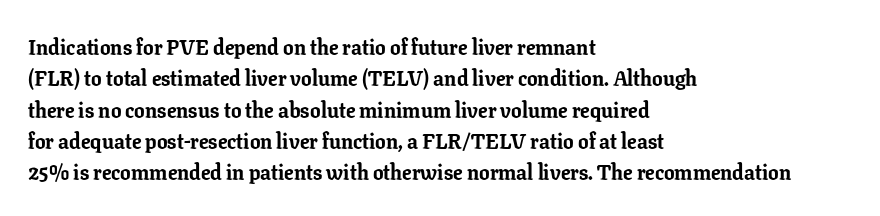
Q: Is the text bold? A: Yes.
Q: Is the text italic (slanted)? A: No, it is upright.
Q: Is the text underlined? A: No.
Q: How is the paragraph aligned? A: Left-aligned.
Q: Is the spacing between letters normal or unusually wide? A: Normal.
Q: Is the spacing between lines tight, normal or loose? A: Normal.
